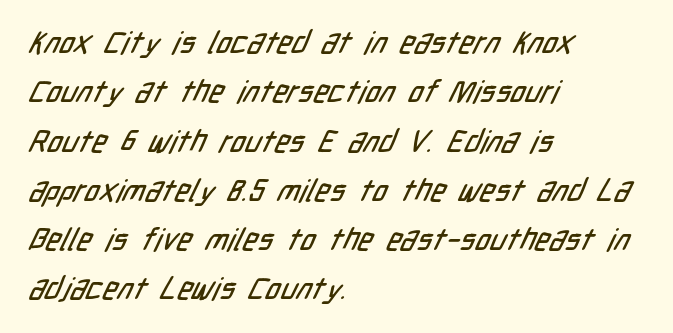
A clean baseline with only descenders dipping below it. If you measured baseline to baseline, you'd find a middling distance. This sample is left-justified, so line endings fall wherever the words run out. A typesetter would call this proportional, since set widths differ per character. Honestly, the letter spacing is just normal — you wouldn't notice it.
